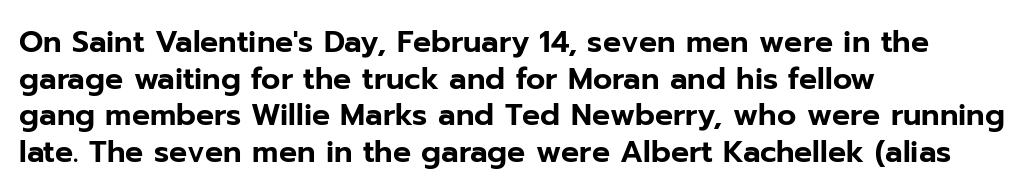
{"serif": "no", "italic": "no", "width": "normal", "stroke_contrast": "low", "x_height": "medium", "monospaced": "no", "underline": "no", "align": "left", "line_spacing_ratio": 1.22, "letter_spacing": "normal", "letter_spacing_em": 0.0, "glyph_px": 30}
